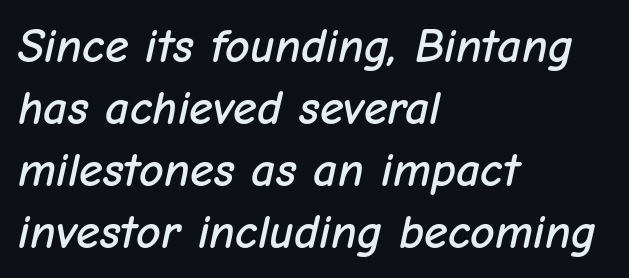
{"italic": "yes", "lean": "right", "slant_degrees": 12, "width": "normal", "stroke_contrast": "low", "x_height": "medium", "monospaced": "no", "underline": "no", "align": "left", "line_spacing": "normal", "line_spacing_ratio": 1.29, "letter_spacing": "normal", "letter_spacing_em": 0.0, "glyph_px": 48}
